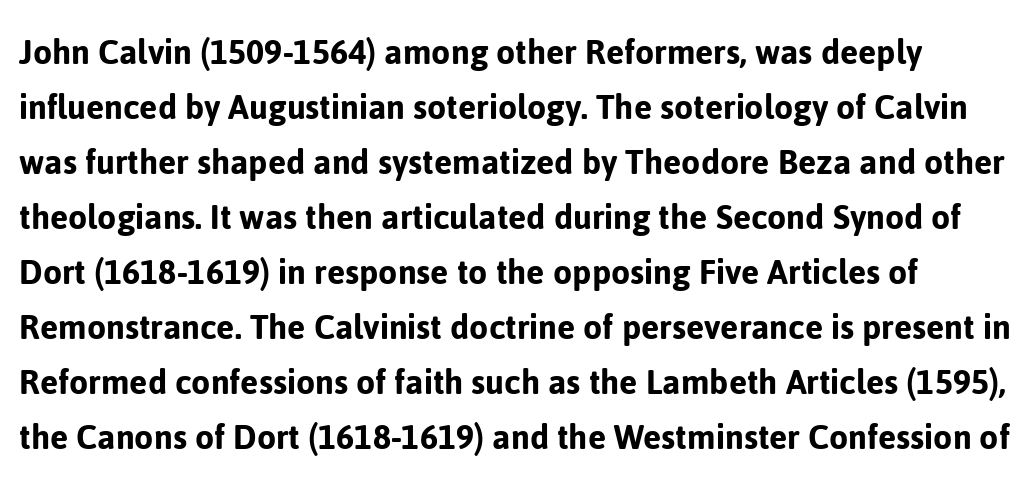
Q: Is the text italic (slanted)? A: No, it is upright.
Q: Is the typeface a serif or a sans-serif typeface? A: Sans-serif.
Q: Is the text underlined? A: No.
Q: Is the spacing between letters normal or unusually wide? A: Normal.
Q: Is the spacing between lines tight, normal or loose? A: Normal.
Q: Width (condensed, normal, or wide)? A: Normal.
Q: Stroke contrast? A: Low.
Q: x-height? A: Medium.
Q: Monospaced? A: No.
